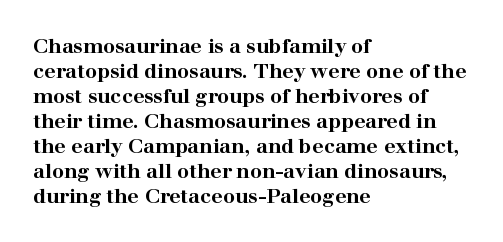
The image shows 20 px bold type, upright; set left-aligned, normal line spacing (1.25x), normal letter spacing, not underlined.
